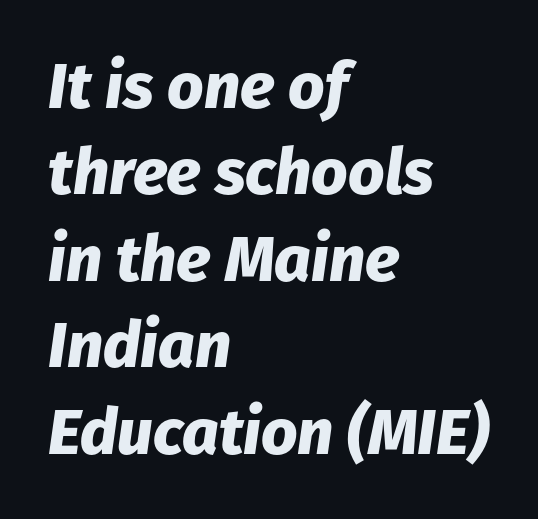
A typesetter would call this proportional, since set widths differ per character. Characters follow at the spacing the type designer built in. In terms of leading, this rendering sits right in the middle. A classic flush-left, rag-right setting is used for this passage.
